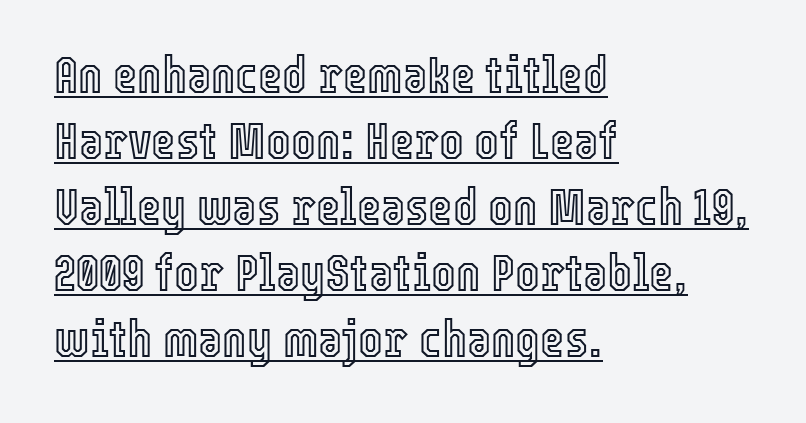
Underlined type. Looks like regular typesetting: each glyph gets only the width it needs. A student would call this left alignment; a typographer would say flush left, rag right. Vertical strokes here are truly vertical. There is no visible air inserted between adjacent glyphs. Interline gaps are of average width in this sample.
